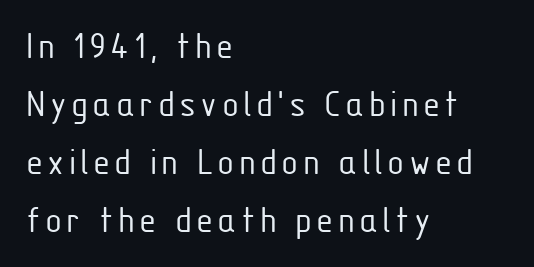
{"serif": "no", "italic": "no", "bold": "no", "weight": "light", "width": "condensed", "stroke_contrast": "low", "x_height": "medium", "monospaced": "no", "underline": "no", "align": "left", "line_spacing": "normal", "line_spacing_ratio": 1.49, "glyph_px": 39}
